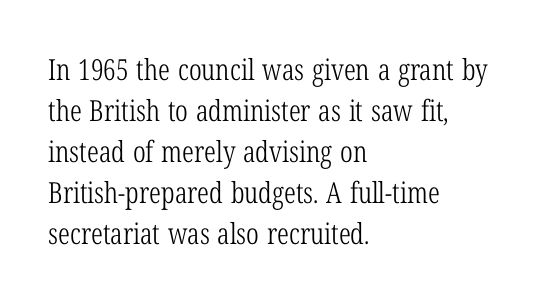
{"serif": "yes", "italic": "no", "bold": "no", "weight": "light", "width": "condensed", "stroke_contrast": "low", "x_height": "medium", "monospaced": "no", "underline": "no", "align": "left", "line_spacing": "normal", "line_spacing_ratio": 1.41, "letter_spacing": "normal", "letter_spacing_em": 0.0, "glyph_px": 29}
